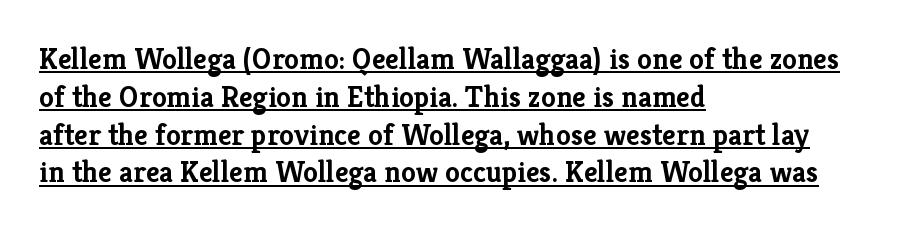
There is no visible air inserted between adjacent glyphs. A typesetter would mark this as roman, not italic. The rendering uses natural spacing where letterforms have individual widths. A dark, heavy texture on the line: the type is bold. This sample keeps an unexceptional amount of space between lines. Beneath each row of characters lies a ruled line.
